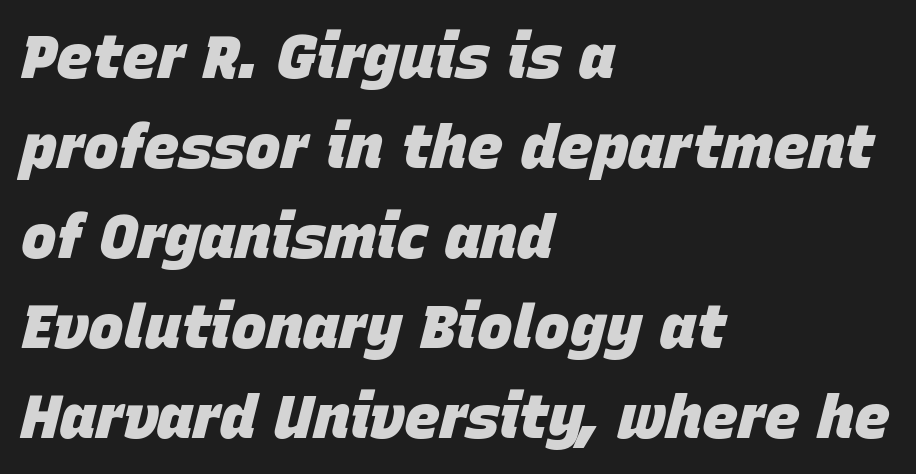
{"italic": "yes", "lean": "right", "slant_degrees": 15, "bold": "yes", "weight": "heavy", "width": "normal", "stroke_contrast": "low", "x_height": "large", "monospaced": "no", "underline": "no", "align": "left", "line_spacing": "normal", "line_spacing_ratio": 1.5, "letter_spacing": "normal", "letter_spacing_em": 0.0, "glyph_px": 60}
